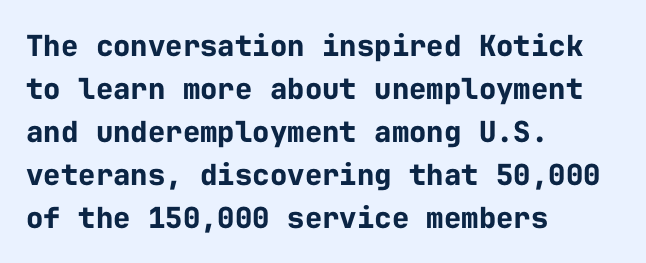
The image shows 29 px bold sans-serif type, upright, monospaced; set left-aligned, normal line spacing (1.48x), normal letter spacing, not underlined; low stroke contrast and a medium x-height.
